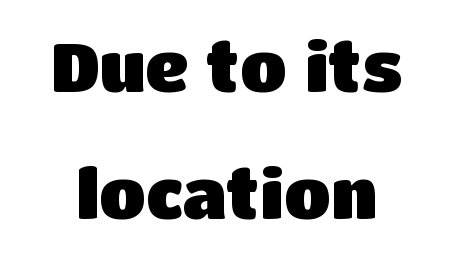
{"serif": "no", "italic": "no", "bold": "yes", "weight": "heavy", "width": "normal", "stroke_contrast": "low", "x_height": "large", "monospaced": "no", "underline": "no", "line_spacing_ratio": 1.89, "letter_spacing": "normal", "letter_spacing_em": 0.0, "glyph_px": 67}
